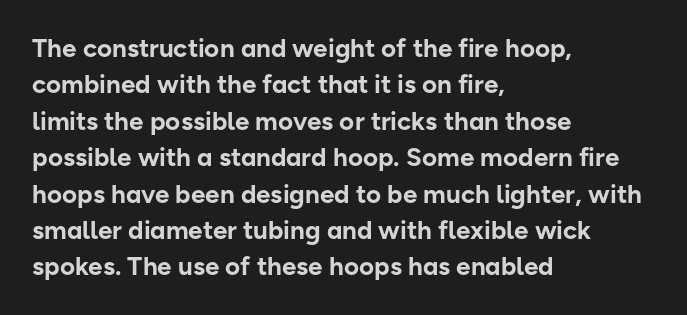
Characters remain perfectly vertical along every line. The passage is arranged the way most books set body copy — flush left. These lines sit exactly where default settings would place them. Nobody touched the tracking dial on this one. Descender tails drop into unmarked territory. Is the type bold? Yes — the strokes are clearly thick and heavy.
